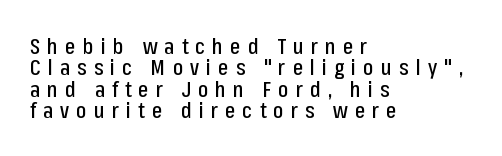
{"italic": "no", "underline": "no", "align": "left", "line_spacing": "tight", "line_spacing_ratio": 0.97, "letter_spacing": "wide", "letter_spacing_em": 0.32, "glyph_px": 22}
